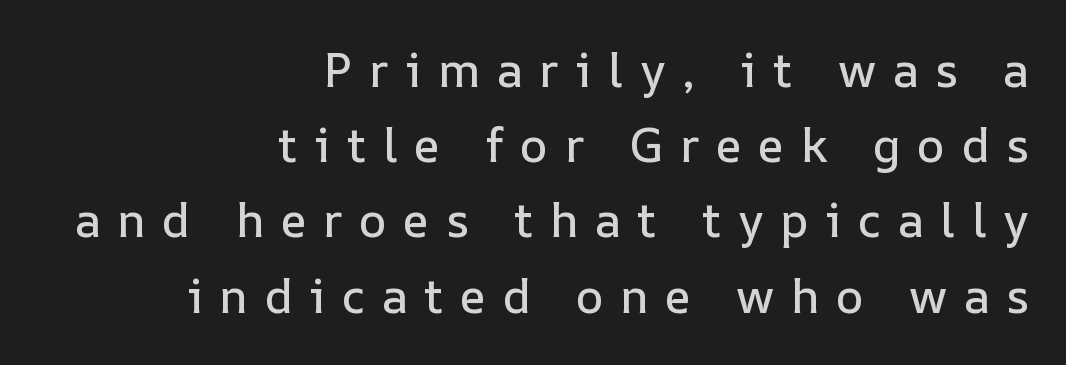
Q: Is the text italic (slanted)? A: No, it is upright.
Q: Is the text underlined? A: No.
Q: How is the paragraph aligned? A: Right-aligned.
Q: Is the spacing between letters normal or unusually wide? A: Unusually wide.
Q: Is the spacing between lines tight, normal or loose? A: Normal.
Q: Width (condensed, normal, or wide)? A: Normal.
Q: Stroke contrast? A: Low.
Q: x-height? A: Medium.
Q: Monospaced? A: No.
